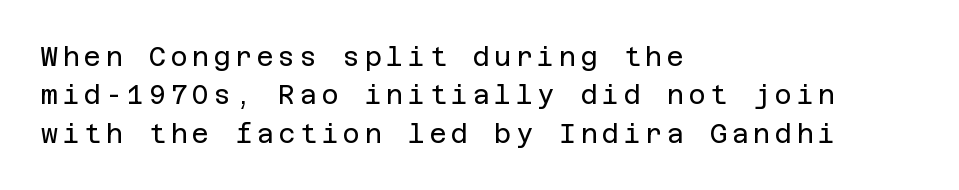
The image shows 26 px text type, upright; set left-aligned, normal line spacing (1.48x), not underlined.
